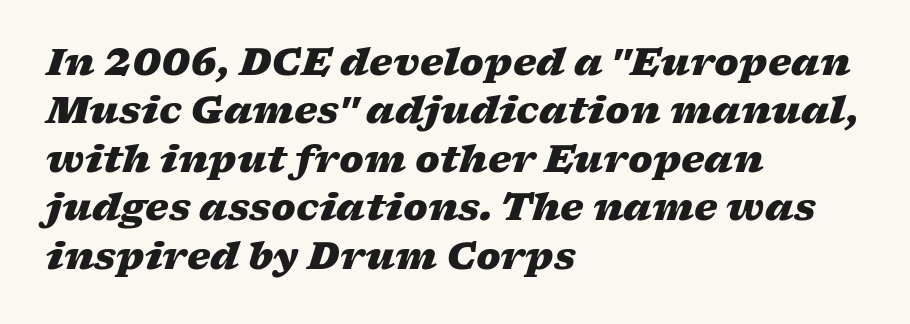
Q: Is the text bold? A: Yes.
Q: Is the text italic (slanted)? A: Yes, it leans right by about 17 degrees.
Q: Is the text underlined? A: No.
Q: How is the paragraph aligned? A: Left-aligned.
Q: Is the spacing between letters normal or unusually wide? A: Normal.
Q: Is the spacing between lines tight, normal or loose? A: Normal.
Q: Width (condensed, normal, or wide)? A: Wide.
Q: Stroke contrast? A: Low.
Q: x-height? A: Medium.
Q: Monospaced? A: No.
